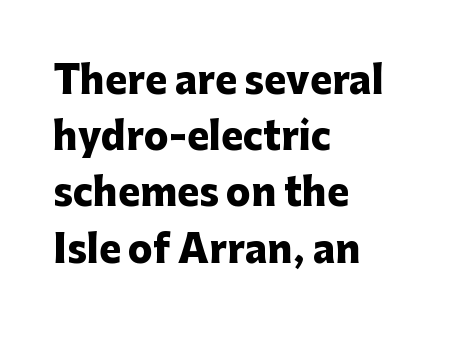
Q: Is the text bold? A: Yes.
Q: Is the text italic (slanted)? A: No, it is upright.
Q: Is the typeface a serif or a sans-serif typeface? A: Sans-serif.
Q: Is the text underlined? A: No.
Q: How is the paragraph aligned? A: Left-aligned.
Q: Is the spacing between letters normal or unusually wide? A: Normal.
Q: Is the spacing between lines tight, normal or loose? A: Normal.
Q: Width (condensed, normal, or wide)? A: Normal.
Q: Stroke contrast? A: Low.
Q: x-height? A: Medium.
Q: Monospaced? A: No.
